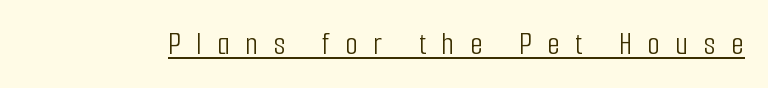
Q: Is the text bold? A: No.
Q: Is the text italic (slanted)? A: No, it is upright.
Q: Is the typeface a serif or a sans-serif typeface? A: Sans-serif.
Q: Is the text underlined? A: Yes.
Q: Is the spacing between letters normal or unusually wide? A: Unusually wide.
Q: Width (condensed, normal, or wide)? A: Condensed.
Q: Stroke contrast? A: Low.
Q: x-height? A: Medium.
Q: Monospaced? A: No.
